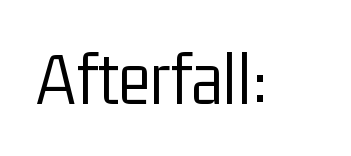
The gaps between neighbouring characters are ordinary and unremarkable. Posture: upright roman. The strokes are not fattened; the text isn't bold. Underlining? Definitely not there.
